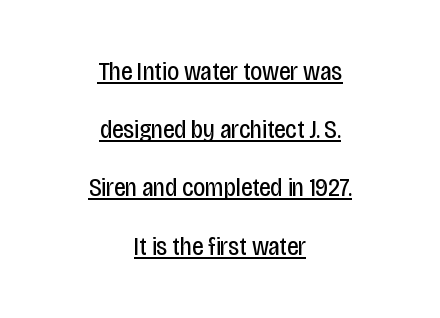
The image shows 26 px text type, upright; set centered, loose line spacing (2.24x), normal letter spacing, underlined.
